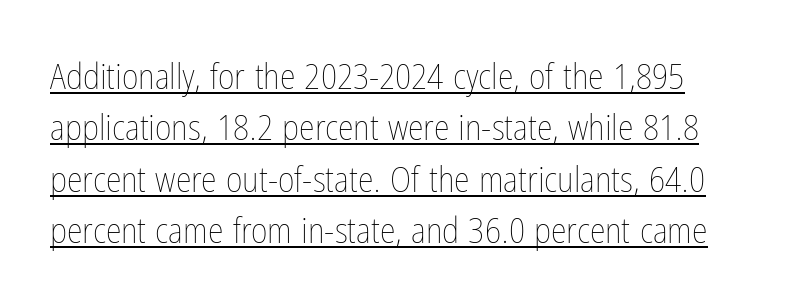
{"italic": "no", "bold": "no", "weight": "thin", "width": "condensed", "stroke_contrast": "low", "x_height": "medium", "monospaced": "no", "underline": "yes", "line_spacing": "normal", "line_spacing_ratio": 1.43, "letter_spacing": "normal", "letter_spacing_em": 0.0, "glyph_px": 36}
